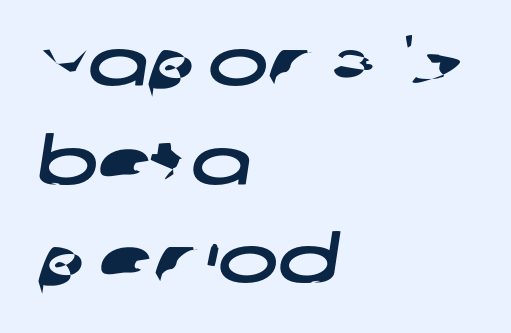
{"serif": "no", "width": "wide", "stroke_contrast": "low", "x_height": "large", "monospaced": "no", "underline": "no", "align": "left", "line_spacing": "normal", "line_spacing_ratio": 1.54, "letter_spacing": "normal", "letter_spacing_em": 0.0, "glyph_px": 64}
